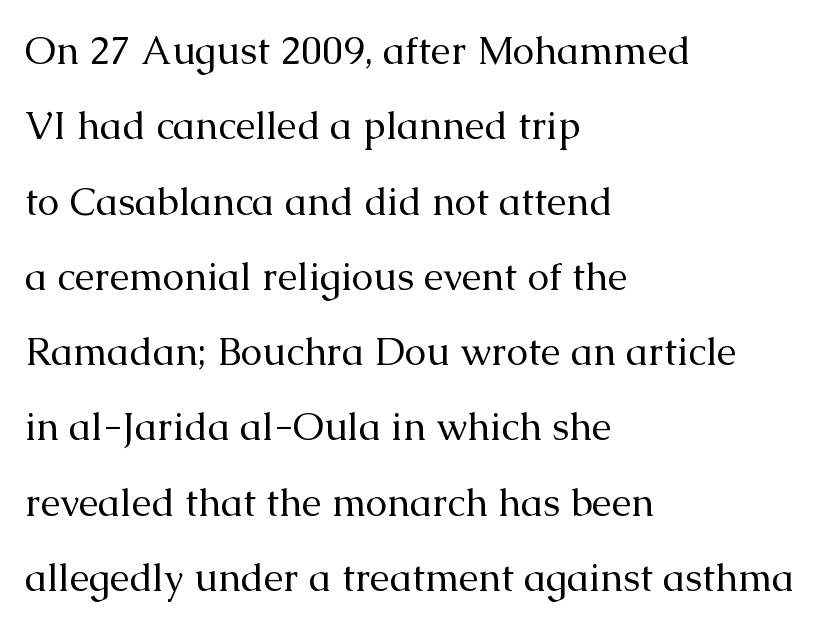
The rendering uses natural spacing where letterforms have individual widths. Compared with a centered layout, this one pins lines to the left instead. The specimen reads as upright at a glance. Reading down the column, the eye jumps a long way to each next line.
